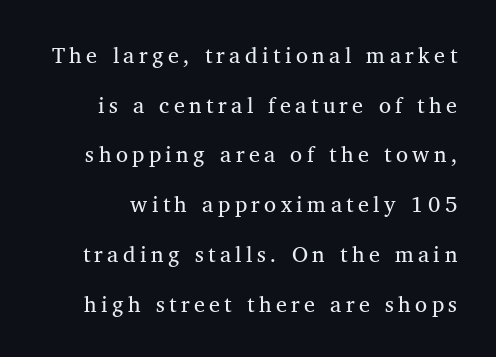
Q: Is the text bold? A: No.
Q: Is the text italic (slanted)? A: No, it is upright.
Q: Is the text underlined? A: No.
Q: Is the spacing between letters normal or unusually wide? A: Unusually wide.
Q: Is the spacing between lines tight, normal or loose? A: Loose.
